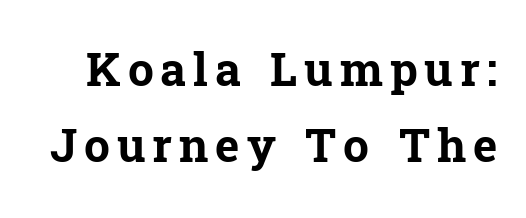
The text was rendered using a seriffed face with decorative stroke endings. The lettering holds an erect, upright posture throughout. These lines sit exactly where default settings would place them. Proportional: the letters do not fall into vertical columns. The strokes are fattened all the way to bold.
